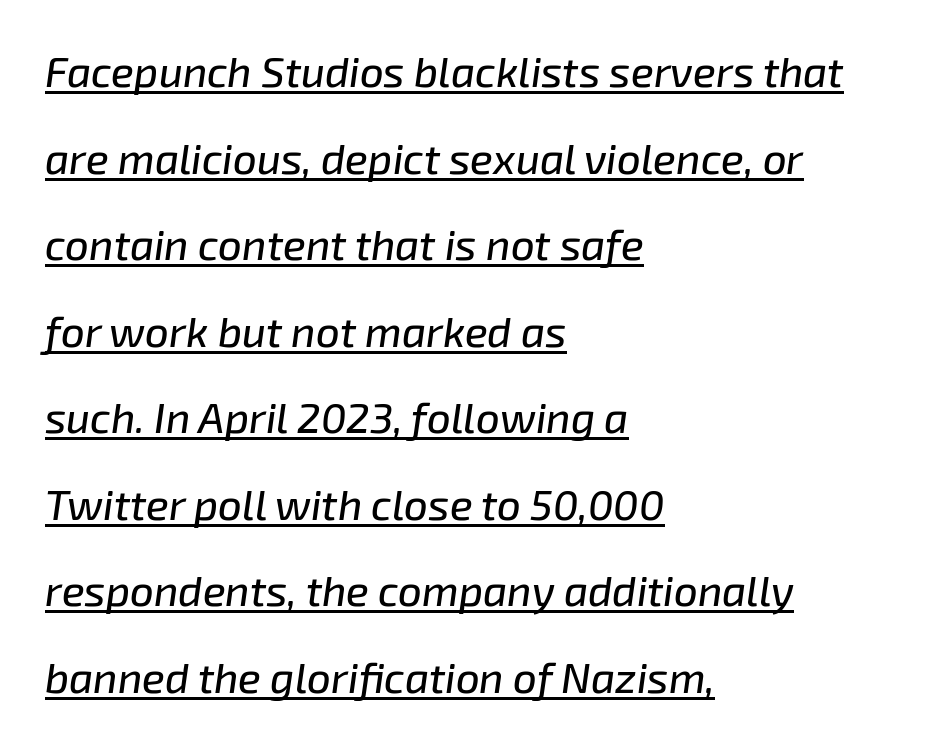
Q: Is the text italic (slanted)? A: Yes, it leans right by about 8 degrees.
Q: Is the text underlined? A: Yes.
Q: How is the paragraph aligned? A: Left-aligned.
Q: Is the spacing between letters normal or unusually wide? A: Normal.
Q: Is the spacing between lines tight, normal or loose? A: Loose.
Q: Width (condensed, normal, or wide)? A: Normal.
Q: Stroke contrast? A: Low.
Q: x-height? A: Medium.
Q: Monospaced? A: No.
